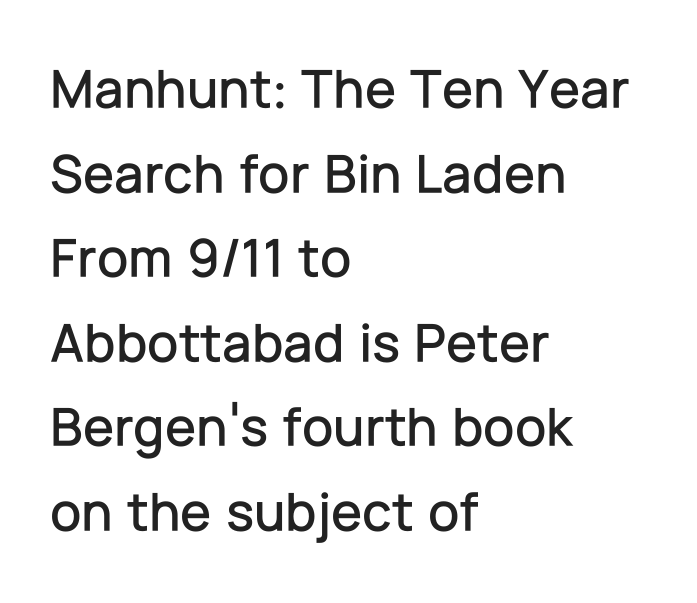
Q: Is the text italic (slanted)? A: No, it is upright.
Q: Is the typeface a serif or a sans-serif typeface? A: Sans-serif.
Q: Is the text underlined? A: No.
Q: How is the paragraph aligned? A: Left-aligned.
Q: Is the spacing between letters normal or unusually wide? A: Normal.
Q: Is the spacing between lines tight, normal or loose? A: Normal.
Q: Width (condensed, normal, or wide)? A: Normal.
Q: Stroke contrast? A: Low.
Q: x-height? A: Medium.
Q: Monospaced? A: No.
